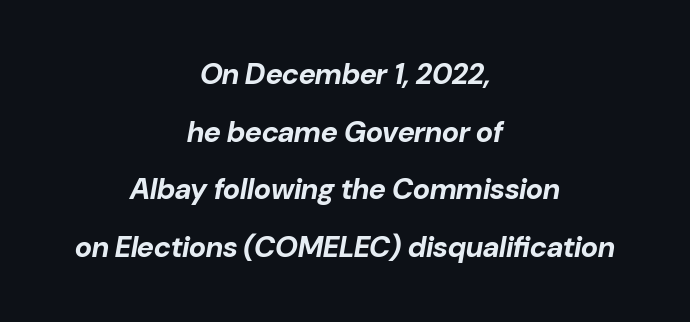
{"italic": "yes", "lean": "right", "slant_degrees": 10, "bold": "yes", "weight": "bold", "width": "normal", "stroke_contrast": "low", "x_height": "medium", "monospaced": "no", "underline": "no", "align": "center", "line_spacing": "loose", "line_spacing_ratio": 1.99, "letter_spacing": "normal", "letter_spacing_em": 0.0, "glyph_px": 29}
